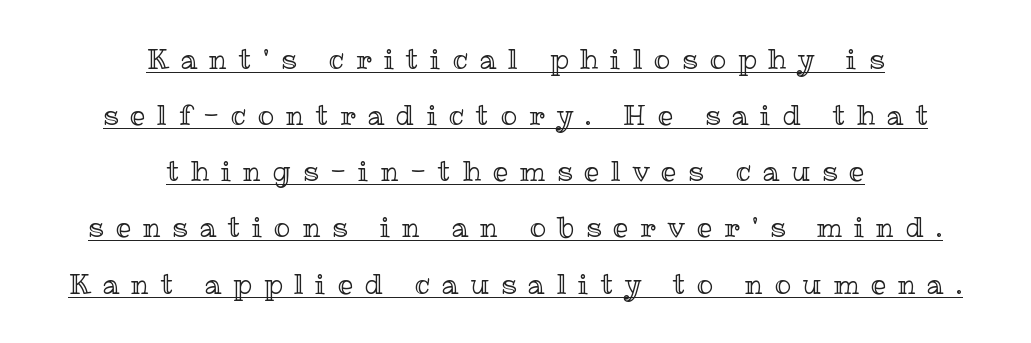
Q: Is the text italic (slanted)? A: No, it is upright.
Q: Is the text underlined? A: Yes.
Q: How is the paragraph aligned? A: Centered.
Q: Is the spacing between letters normal or unusually wide? A: Unusually wide.
Q: Is the spacing between lines tight, normal or loose? A: Loose.
